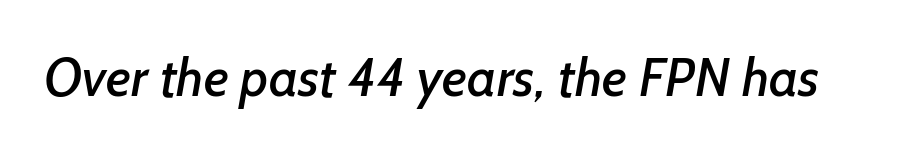
{"serif": "no", "width": "normal", "stroke_contrast": "low", "x_height": "medium", "monospaced": "no", "underline": "no", "letter_spacing": "normal", "letter_spacing_em": 0.0, "glyph_px": 53}
